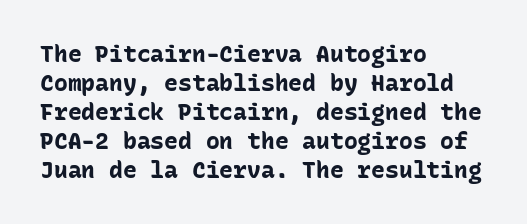
Q: Is the text bold? A: Yes.
Q: Is the text italic (slanted)? A: No, it is upright.
Q: Is the text underlined? A: No.
Q: How is the paragraph aligned? A: Left-aligned.
Q: Is the spacing between letters normal or unusually wide? A: Normal.
Q: Is the spacing between lines tight, normal or loose? A: Normal.
